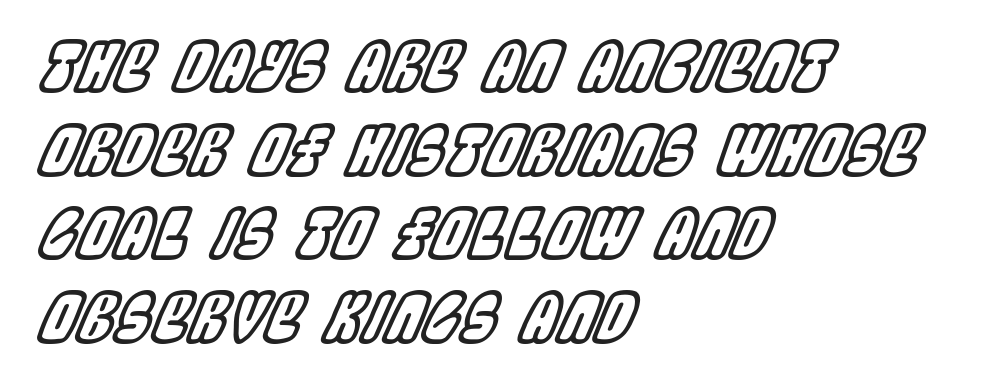
Q: Is the text italic (slanted)? A: Yes, it leans right by about 22 degrees.
Q: Is the text underlined? A: No.
Q: How is the paragraph aligned? A: Left-aligned.
Q: Is the spacing between letters normal or unusually wide? A: Normal.
Q: Is the spacing between lines tight, normal or loose? A: Normal.
Q: Width (condensed, normal, or wide)? A: Condensed.
Q: x-height? A: Large.
Q: Monospaced? A: No.
